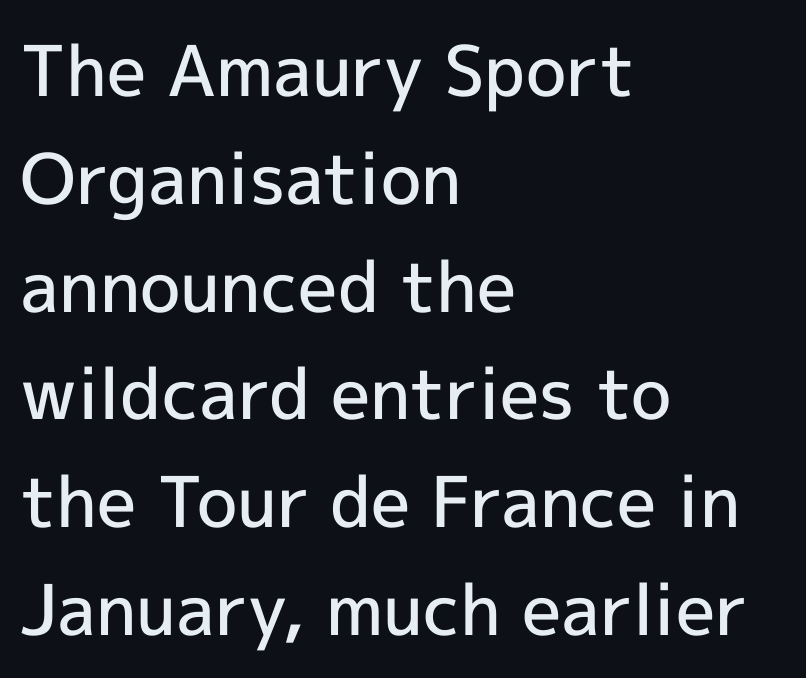
Clear beneath every line of the passage. No feet cap the strokes, marking this as sans-serif type. All the whitespace from short lines collects on the right. You can tell it's not italic because the verticals are truly vertical.
